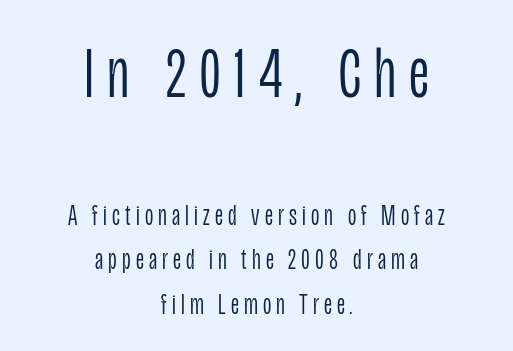
Q: Is the text bold? A: No.
Q: Is the text italic (slanted)? A: No, it is upright.
Q: Is the typeface a serif or a sans-serif typeface? A: Sans-serif.
Q: Is the text underlined? A: No.
Q: How is the paragraph aligned? A: Centered.
Q: Is the spacing between lines tight, normal or loose? A: Normal.
Q: Which block of text is set in a larger size, the first (top) or the second (bottom)? A: The first (top) one.
Q: Width (condensed, normal, or wide)? A: Condensed.
Q: Stroke contrast? A: Low.
Q: x-height? A: Large.
Q: Monospaced? A: No.
